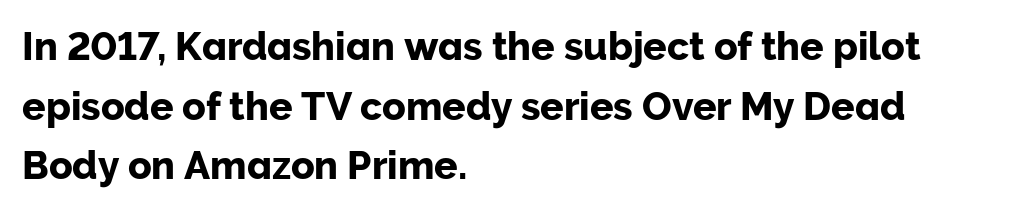
Q: Is the text italic (slanted)? A: No, it is upright.
Q: Is the typeface a serif or a sans-serif typeface? A: Sans-serif.
Q: Is the text underlined? A: No.
Q: How is the paragraph aligned? A: Left-aligned.
Q: Is the spacing between letters normal or unusually wide? A: Normal.
Q: Is the spacing between lines tight, normal or loose? A: Normal.
Q: Width (condensed, normal, or wide)? A: Normal.
Q: Stroke contrast? A: Low.
Q: x-height? A: Medium.
Q: Monospaced? A: No.
